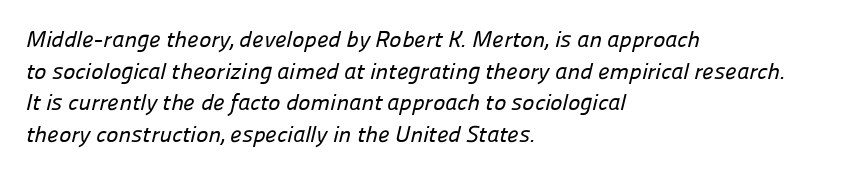
{"underline": "no", "align": "left", "line_spacing": "normal", "line_spacing_ratio": 1.37, "letter_spacing": "normal", "letter_spacing_em": 0.0, "glyph_px": 23}
